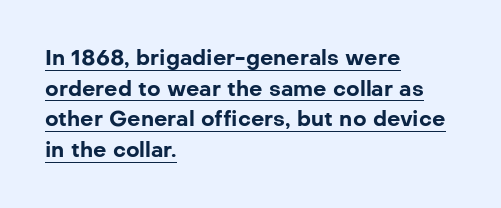
Heft: maximum for text — a bold. Line beginnings align vertically; line endings do not. The string is rendered with underlining switched on. Horizontal bands of white between lines are of average thickness. Posture: upright roman.
